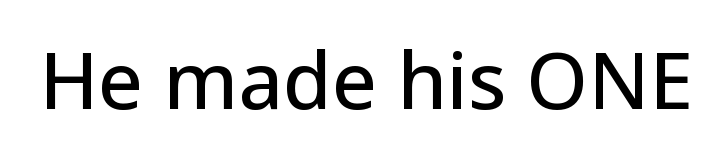
Q: Is the text italic (slanted)? A: No, it is upright.
Q: Is the typeface a serif or a sans-serif typeface? A: Sans-serif.
Q: Is the text underlined? A: No.
Q: Is the spacing between letters normal or unusually wide? A: Normal.
Q: Width (condensed, normal, or wide)? A: Normal.
Q: Stroke contrast? A: Low.
Q: x-height? A: Medium.
Q: Monospaced? A: No.
